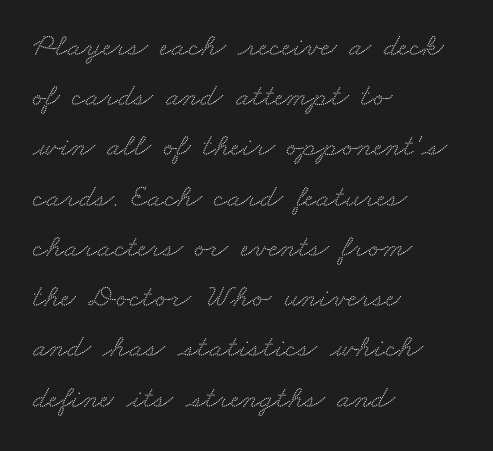
{"serif": "yes", "width": "wide", "stroke_contrast": "medium", "x_height": "small", "monospaced": "no", "underline": "no", "align": "left", "line_spacing": "normal", "line_spacing_ratio": 1.57, "letter_spacing": "normal", "letter_spacing_em": 0.0, "glyph_px": 32}
